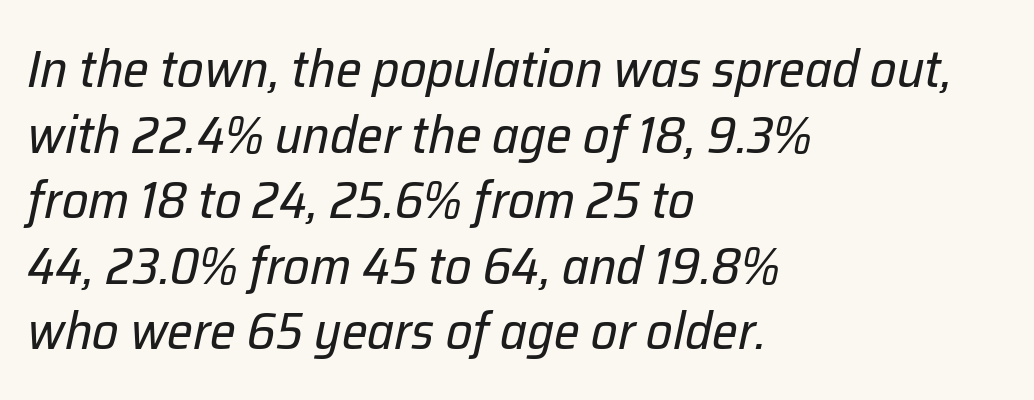
The image shows 52 px regular-weight type, italic (leaning right); set left-aligned, normal line spacing (1.26x), normal letter spacing, not underlined; low stroke contrast and a medium x-height.
